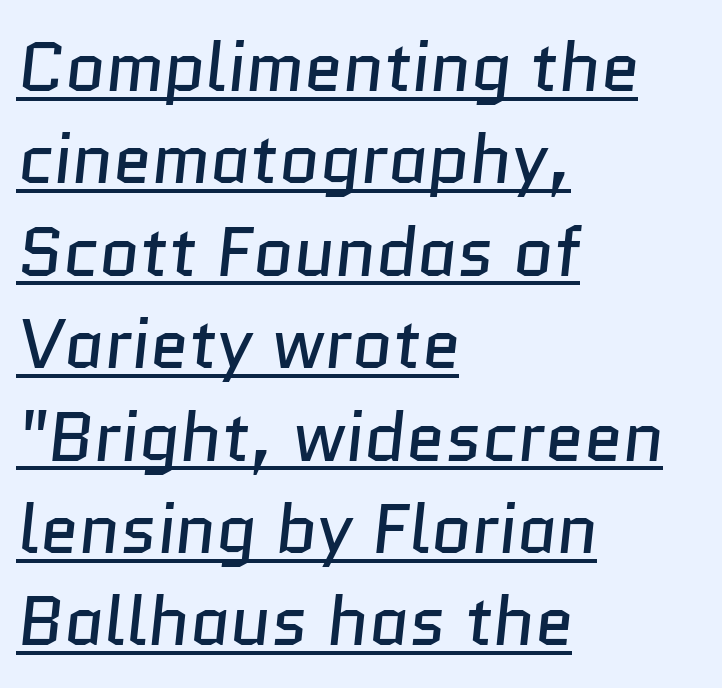
Q: Is the text bold? A: No.
Q: Is the typeface a serif or a sans-serif typeface? A: Sans-serif.
Q: Is the text underlined? A: Yes.
Q: How is the paragraph aligned? A: Left-aligned.
Q: Is the spacing between letters normal or unusually wide? A: Normal.
Q: Is the spacing between lines tight, normal or loose? A: Normal.
Q: Width (condensed, normal, or wide)? A: Normal.
Q: Stroke contrast? A: Low.
Q: x-height? A: Medium.
Q: Monospaced? A: No.
